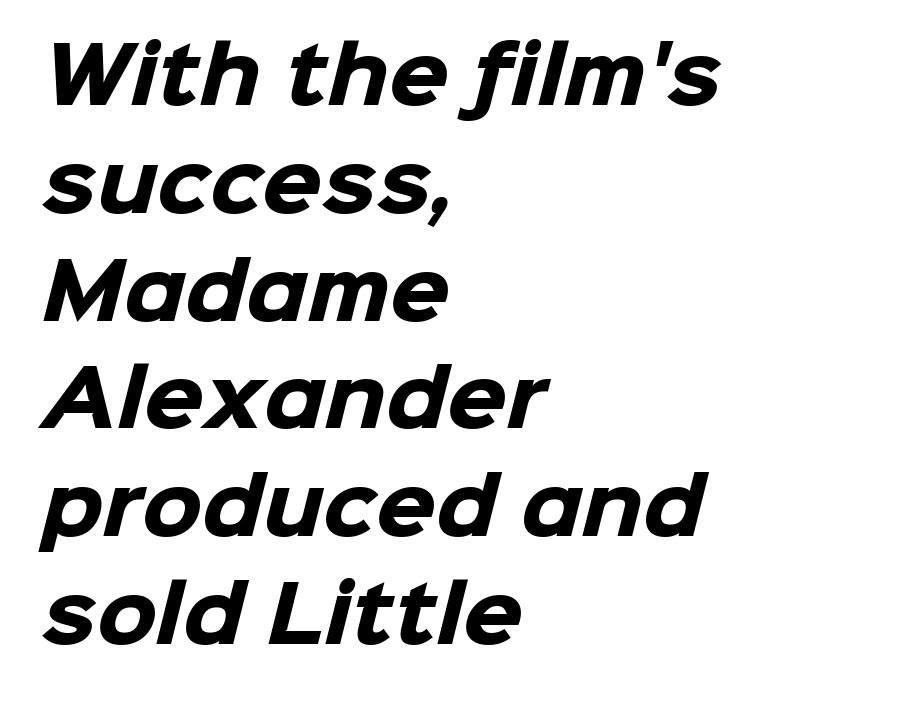
{"serif": "no", "bold": "yes", "weight": "heavy", "width": "normal", "stroke_contrast": "low", "x_height": "medium", "monospaced": "no", "underline": "no", "align": "left", "line_spacing": "normal", "line_spacing_ratio": 1.4, "letter_spacing": "normal", "letter_spacing_em": 0.0, "glyph_px": 77}
